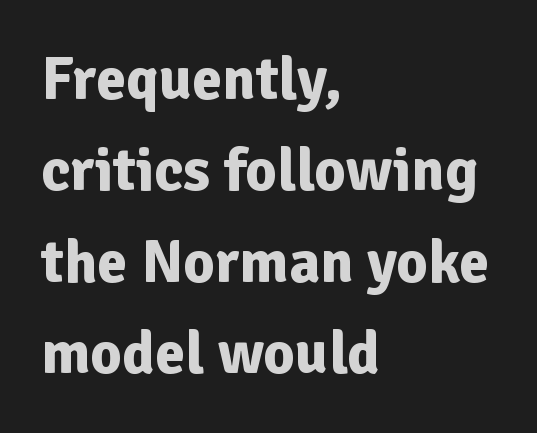
The image shows 61 px bold sans-serif type, upright; set left-aligned, normal line spacing (1.5x), normal letter spacing, not underlined; low stroke contrast and a medium x-height.
